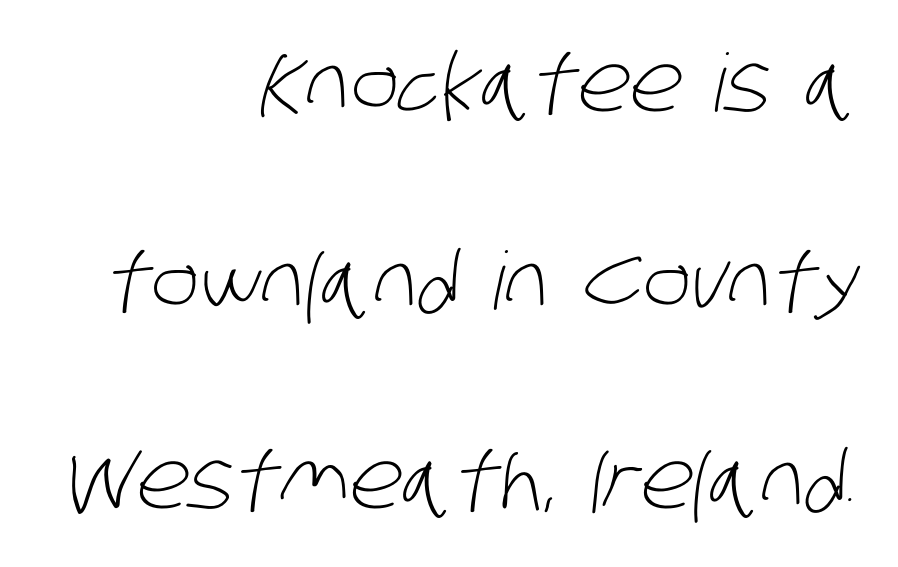
The image shows 80 px light, condensed sans-serif type; set right-aligned, loose line spacing (2.48x), normal letter spacing, not underlined; low stroke contrast and a large x-height.
